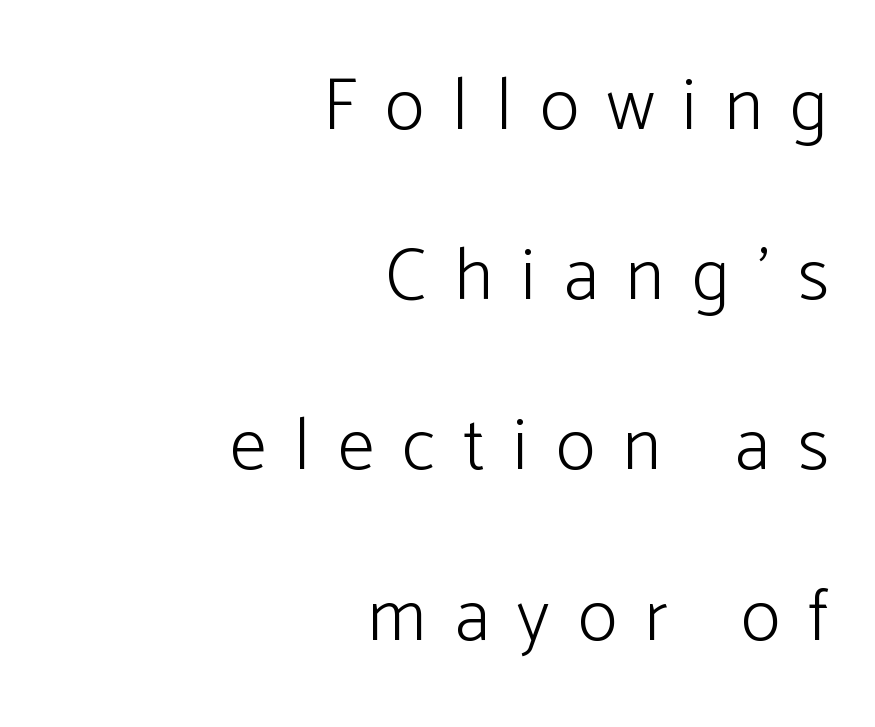
Q: Is the text bold? A: No.
Q: Is the text italic (slanted)? A: No, it is upright.
Q: Is the typeface a serif or a sans-serif typeface? A: Sans-serif.
Q: Is the text underlined? A: No.
Q: How is the paragraph aligned? A: Right-aligned.
Q: Is the spacing between letters normal or unusually wide? A: Unusually wide.
Q: Is the spacing between lines tight, normal or loose? A: Loose.
Q: Width (condensed, normal, or wide)? A: Normal.
Q: Stroke contrast? A: Low.
Q: x-height? A: Medium.
Q: Monospaced? A: No.
